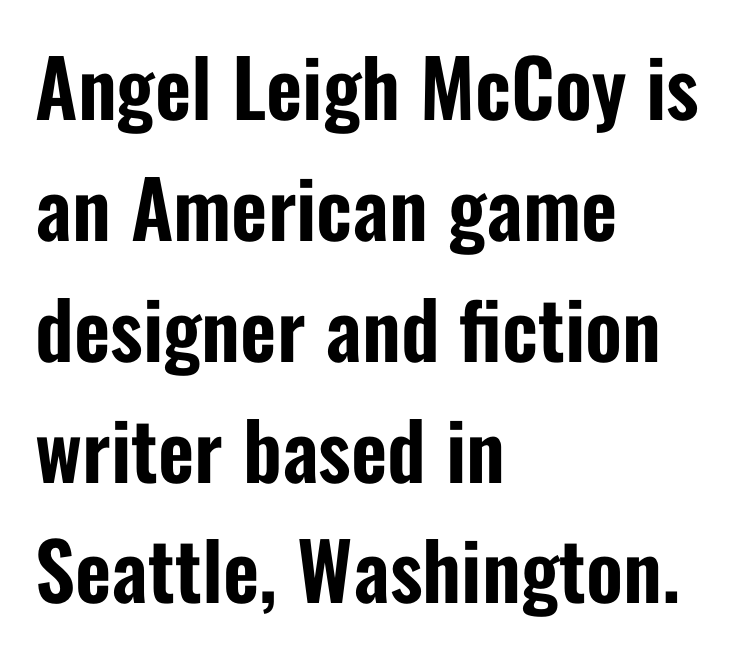
The image shows 79 px condensed sans-serif type, upright; set left-aligned, normal line spacing (1.53x), normal letter spacing, not underlined; low stroke contrast and a medium x-height.
